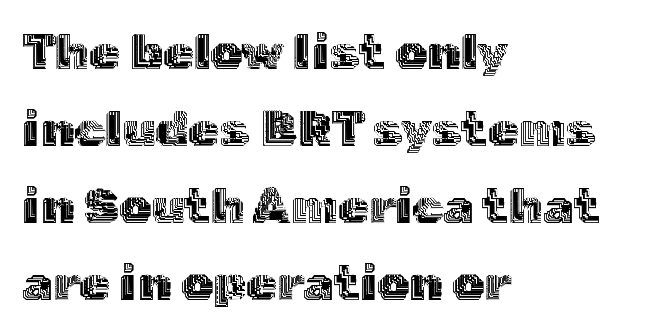
The image shows 50 px text type, upright; set left-aligned, normal line spacing (1.54x), normal letter spacing, not underlined; a medium x-height.
